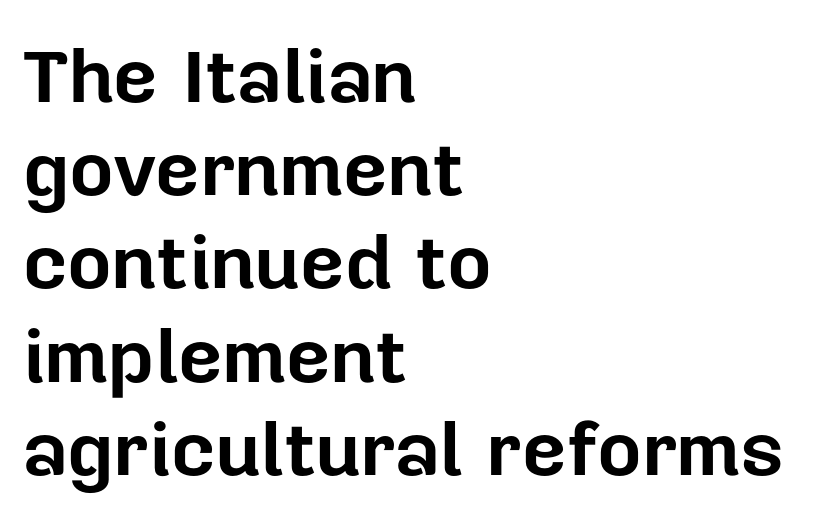
{"serif": "no", "italic": "no", "bold": "yes", "weight": "bold", "width": "normal", "stroke_contrast": "low", "x_height": "medium", "monospaced": "no", "underline": "no", "align": "left", "line_spacing_ratio": 1.21, "letter_spacing": "normal", "letter_spacing_em": 0.0, "glyph_px": 77}
